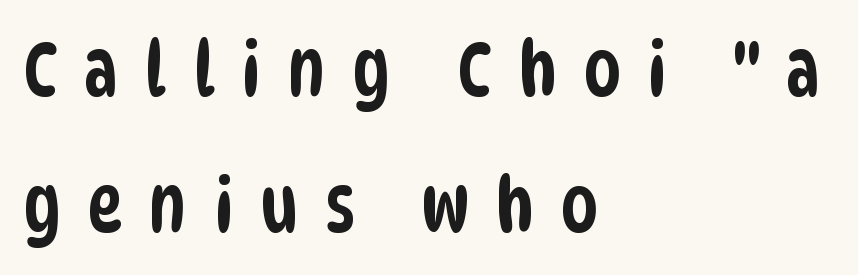
Visually the block forms a straight wall on the left and a jagged coastline on the right. Unlike a traditional serif, this face leaves its strokes unadorned. Descenders are the only things crossing below the line. Looks like regular typesetting: each glyph gets only the width it needs.
